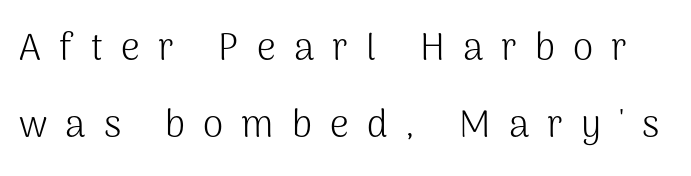
Q: Is the text bold? A: No.
Q: Is the text italic (slanted)? A: No, it is upright.
Q: Is the typeface a serif or a sans-serif typeface? A: Sans-serif.
Q: Is the text underlined? A: No.
Q: Is the spacing between letters normal or unusually wide? A: Unusually wide.
Q: Is the spacing between lines tight, normal or loose? A: Loose.
Q: Width (condensed, normal, or wide)? A: Normal.
Q: Stroke contrast? A: Medium.
Q: x-height? A: Medium.
Q: Monospaced? A: No.
